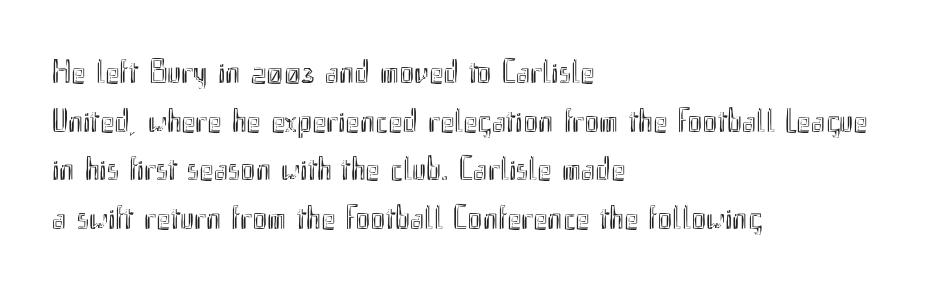
The image shows 34 px condensed type, upright; set left-aligned, normal line spacing (1.43x), normal letter spacing, not underlined; a small x-height.
